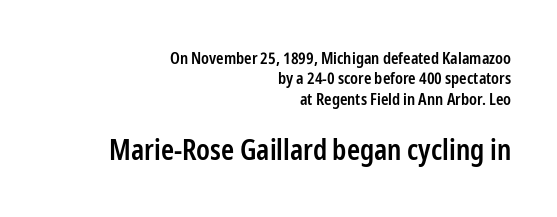
{"serif": "no", "italic": "no", "bold": "semi", "weight": "semibold", "width": "condensed", "stroke_contrast": "low", "x_height": "medium", "monospaced": "no", "underline": "no", "align": "right", "line_spacing": "normal", "line_spacing_ratio": 1.28, "letter_spacing": "normal", "letter_spacing_em": 0.0, "larger_block": "second", "size_ratio": 1.75, "glyph_px": 28}
